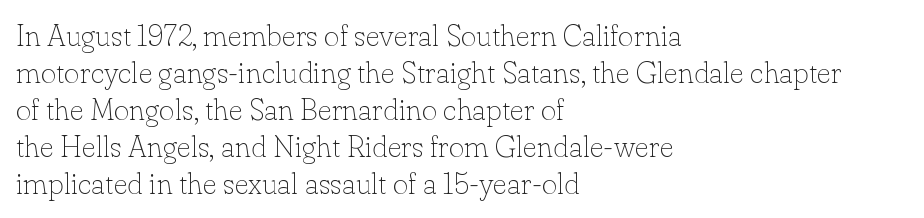
{"serif": "yes", "italic": "no", "bold": "no", "weight": "thin", "width": "normal", "stroke_contrast": "low", "x_height": "small", "monospaced": "no", "underline": "no", "align": "left", "line_spacing_ratio": 1.23, "letter_spacing": "normal", "letter_spacing_em": 0.0, "glyph_px": 30}
